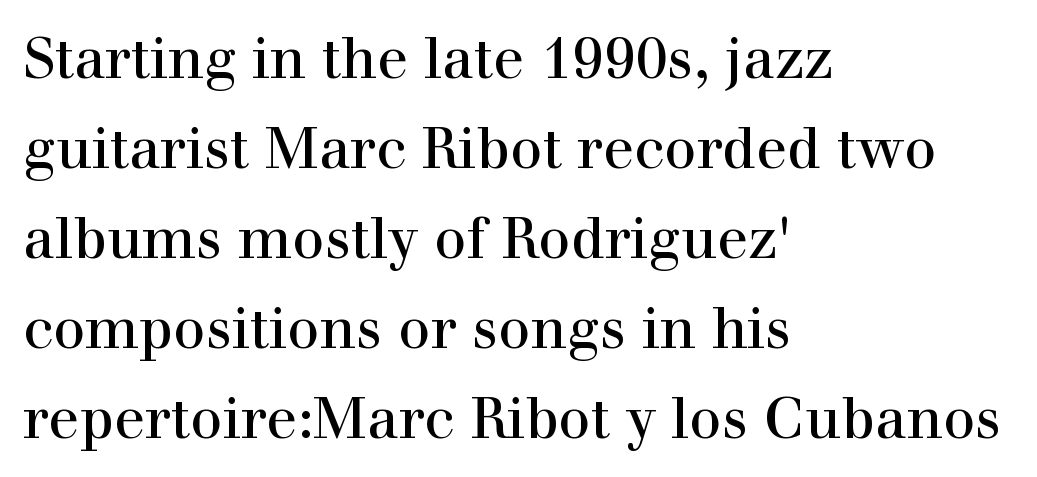
{"serif": "yes", "italic": "no", "width": "normal", "x_height": "medium", "monospaced": "no", "underline": "no", "align": "left", "line_spacing": "normal", "line_spacing_ratio": 1.58, "letter_spacing": "normal", "letter_spacing_em": 0.0, "glyph_px": 57}
